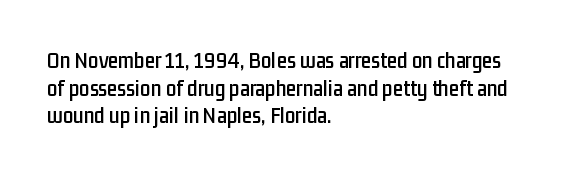
Q: Is the text italic (slanted)? A: No, it is upright.
Q: Is the text underlined? A: No.
Q: How is the paragraph aligned? A: Left-aligned.
Q: Is the spacing between letters normal or unusually wide? A: Normal.
